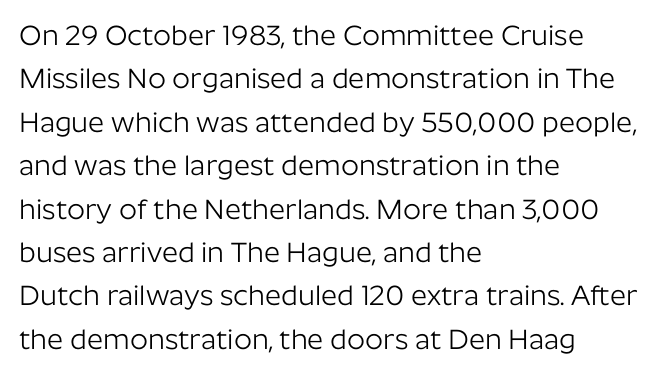
The image shows 28 px light sans-serif type, upright; set left-aligned, normal line spacing (1.55x), normal letter spacing, not underlined; low stroke contrast and a medium x-height.
